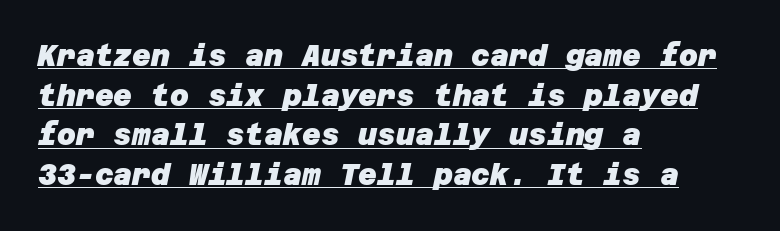
Q: Is the text bold? A: Yes.
Q: Is the typeface a serif or a sans-serif typeface? A: Sans-serif.
Q: Is the text underlined? A: Yes.
Q: How is the paragraph aligned? A: Left-aligned.
Q: Is the spacing between letters normal or unusually wide? A: Normal.
Q: Is the spacing between lines tight, normal or loose? A: Normal.
Q: Width (condensed, normal, or wide)? A: Normal.
Q: Stroke contrast? A: Low.
Q: x-height? A: Large.
